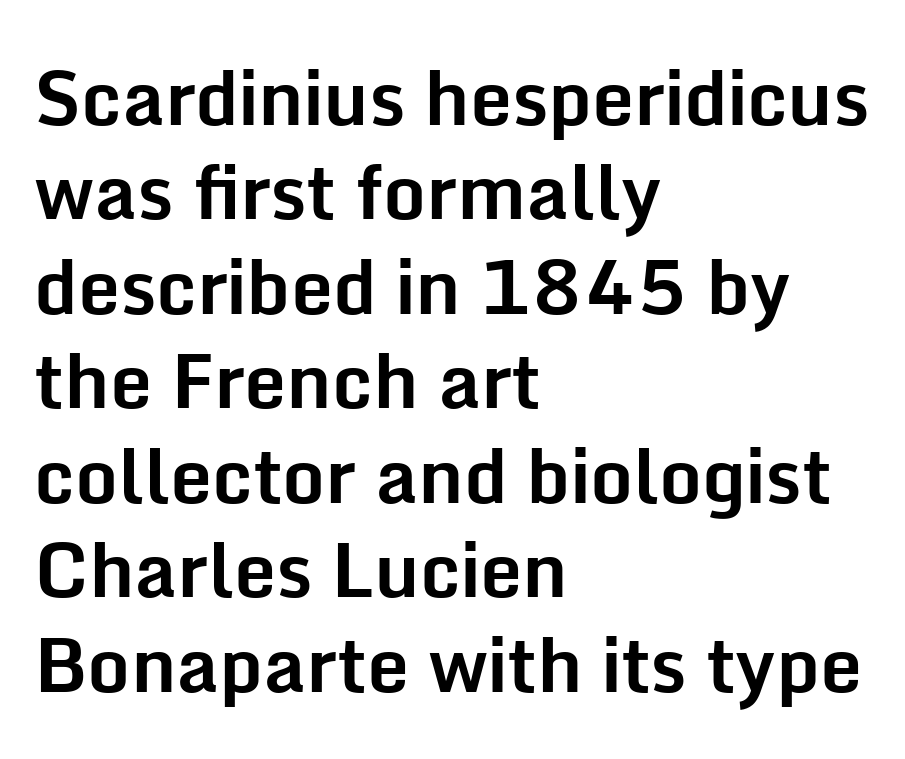
Every letter is thick-stroked: bold, no question. Each row of text sits above clean, open space. This sample keeps an unexceptional amount of space between lines. Varying glyph widths throughout — classic text-font behaviour. This is the regular roman posture of the typeface. Typeset ragged right — the left edge is the straight one.
